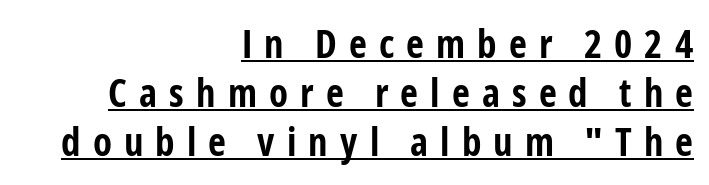
{"serif": "no", "italic": "no", "bold": "yes", "weight": "bold", "width": "condensed", "stroke_contrast": "low", "x_height": "medium", "monospaced": "no", "underline": "yes", "align": "right", "line_spacing": "normal", "line_spacing_ratio": 1.26, "letter_spacing": "wide", "letter_spacing_em": 0.31, "glyph_px": 39}
